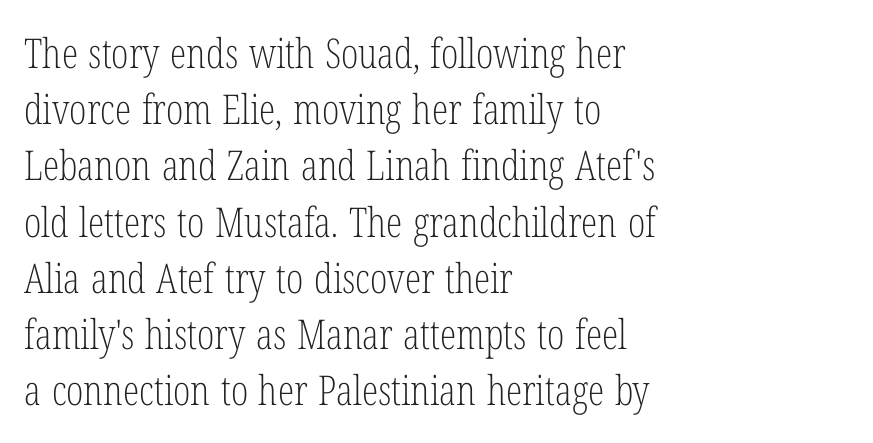
Stem width sits at or under what a default text font uses. This rendering employs a face with finishing strokes, i.e., a serif. You could not count columns in this text — the font is proportionally spaced. A classic flush-left, rag-right setting is used for this passage. This sample keeps an unexceptional amount of space between lines. The zone under the glyphs is completely vacant.
